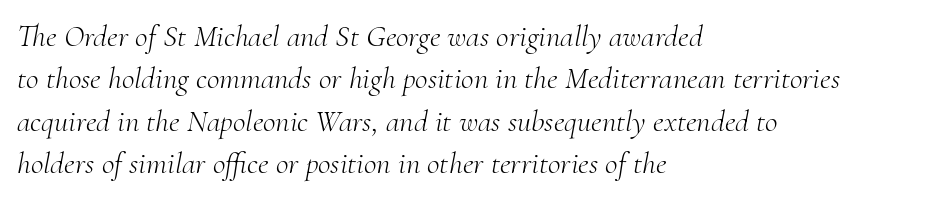
Visually the block forms a straight wall on the left and a jagged coastline on the right. Small tapered or slab feet sit at the stroke ends, so this counts as serif. No letter is thick-stroked: the sample isn't bold. Short note: letters normally spaced.
